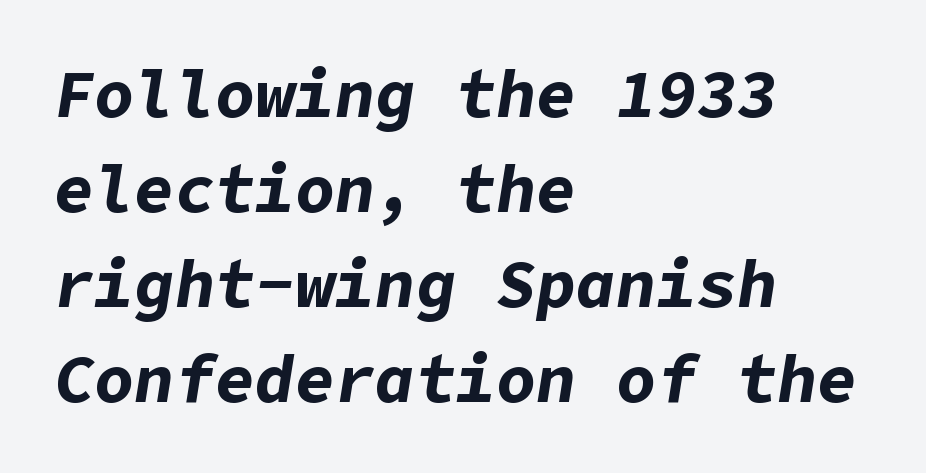
The image shows 67 px bold type, italic (leaning right); set left-aligned, normal line spacing (1.42x), normal letter spacing, not underlined; low stroke contrast and a medium x-height.
